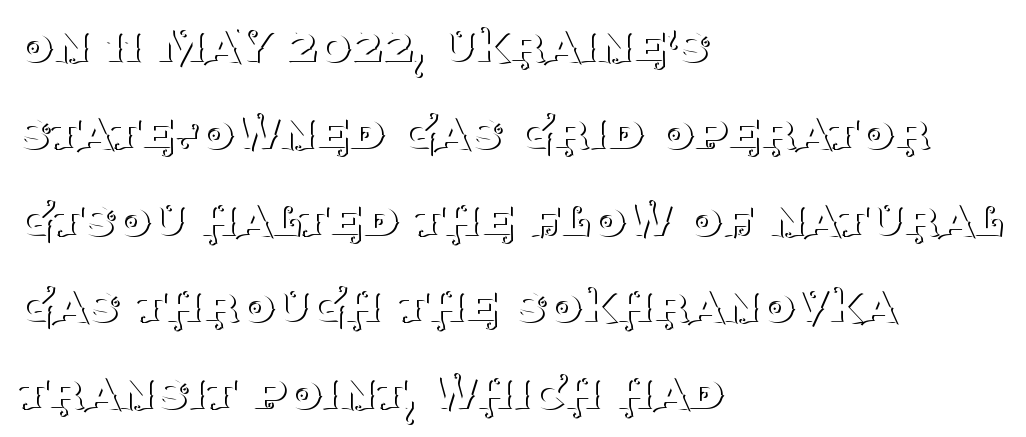
The image shows 56 px thin serif type, upright; set left-aligned, normal line spacing (1.55x), normal letter spacing, not underlined; medium stroke contrast and a large x-height.
